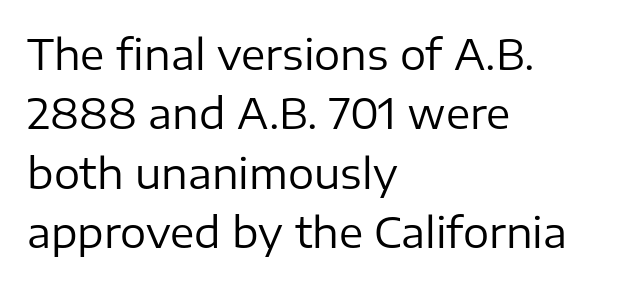
The image shows 41 px regular-weight sans-serif type, upright; set left-aligned, normal line spacing (1.45x), normal letter spacing, not underlined; low stroke contrast and a medium x-height.
